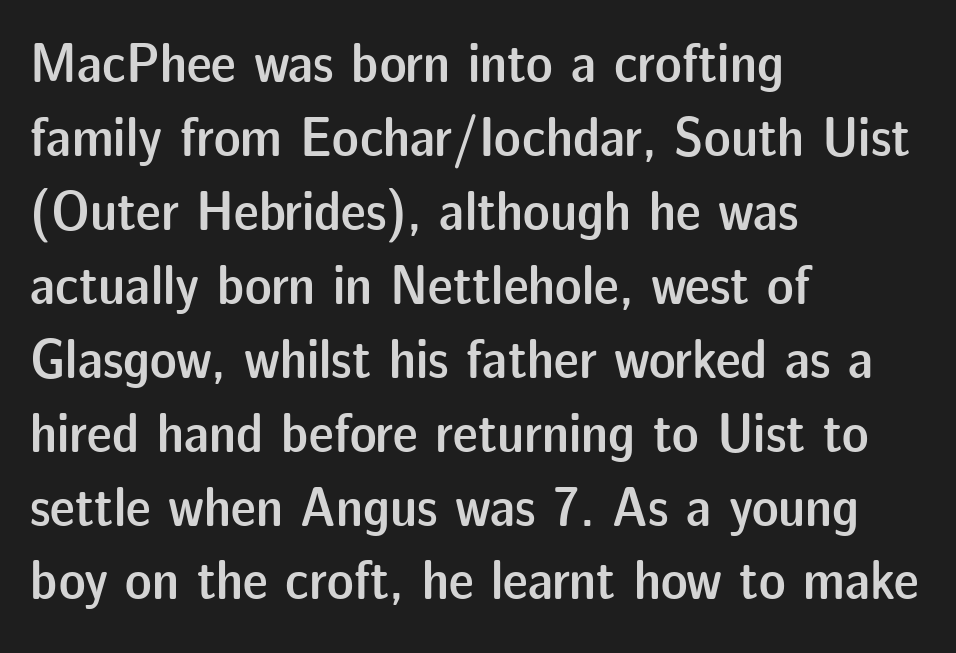
The image shows 56 px semibold sans-serif type, upright; set left-aligned, normal line spacing (1.32x), normal letter spacing, not underlined; low stroke contrast and a medium x-height.
